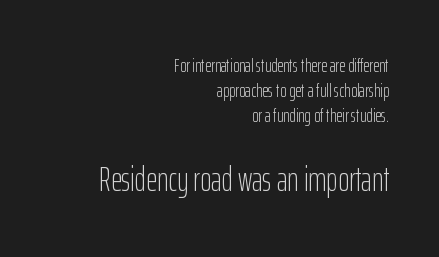
The designer went with a sans here, leaving each stem footless. Spacing verdict: proportional, widths tailored to each character. How are the letters spaced? Ordinarily, with no added tracking. The following chunk of copy outweighs the initial chunk in type size. Rows of type keep a routine distance in the vertical direction.
